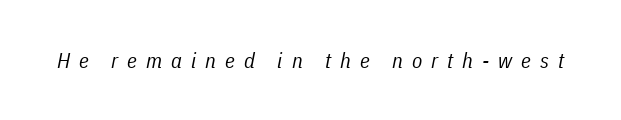
Q: Is the text bold? A: No.
Q: Is the text italic (slanted)? A: Yes, it leans right by about 11 degrees.
Q: Is the text underlined? A: No.
Q: Is the spacing between letters normal or unusually wide? A: Unusually wide.
